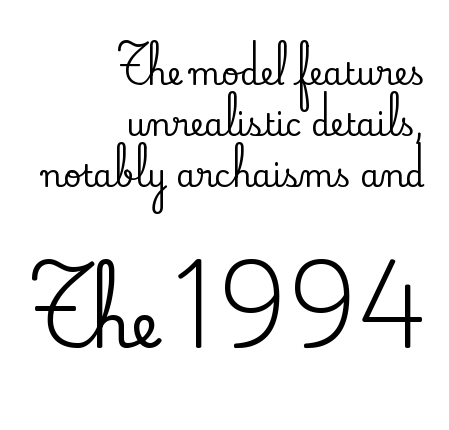
The image shows 62 px serif type, upright; set right-aligned, normal line spacing (1.65x), normal letter spacing, not underlined; the second (bottom) block is 2.0x larger; low stroke contrast and a small x-height.
